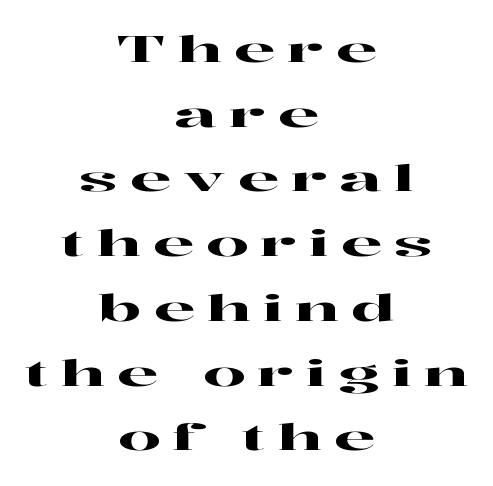
Q: Is the text italic (slanted)? A: No, it is upright.
Q: Is the typeface a serif or a sans-serif typeface? A: Serif.
Q: Is the text underlined? A: No.
Q: How is the paragraph aligned? A: Centered.
Q: Is the spacing between letters normal or unusually wide? A: Unusually wide.
Q: Width (condensed, normal, or wide)? A: Wide.
Q: Stroke contrast? A: High.
Q: x-height? A: Medium.
Q: Monospaced? A: No.
